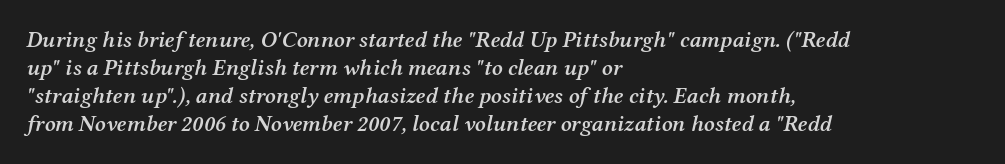
Q: Is the text bold? A: Semi-bold.
Q: Is the text italic (slanted)? A: Yes, it leans right by about 12 degrees.
Q: Is the text underlined? A: No.
Q: How is the paragraph aligned? A: Left-aligned.
Q: Is the spacing between letters normal or unusually wide? A: Normal.
